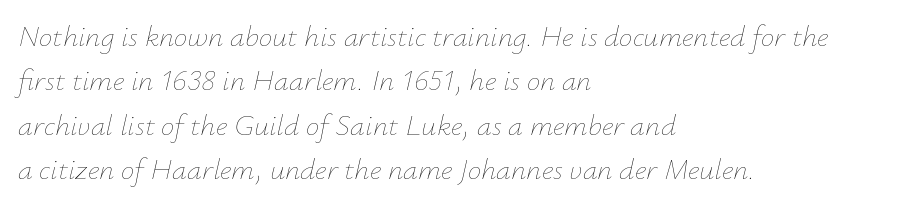
The image shows 30 px thin type, italic (leaning right); set left-aligned, normal line spacing (1.48x), normal letter spacing, not underlined; low stroke contrast and a small x-height.
